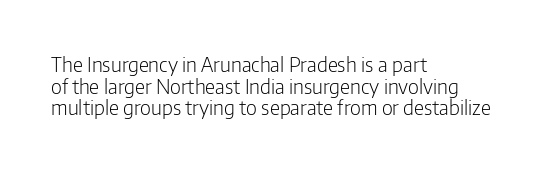
Any mark beneath the type? The region is blank. This rendering uses left alignment, leaving the right contour irregular. The passage shown stacks its lines with hardly any gap. A light-to-regular cut is what we see here.
